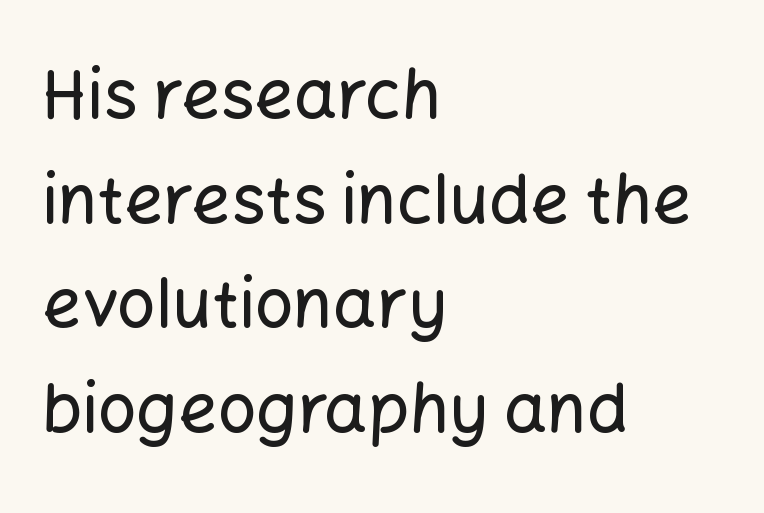
The image shows 68 px sans-serif type, upright; set left-aligned, normal line spacing (1.54x), normal letter spacing, not underlined; low stroke contrast and a medium x-height.
